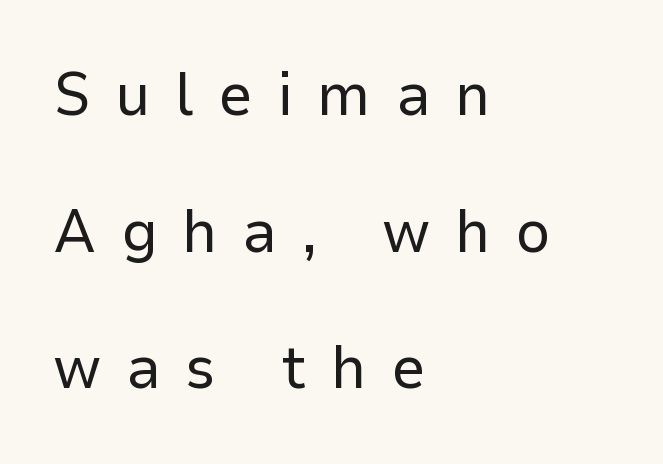
The image shows 61 px regular-weight sans-serif type, upright; set left-aligned, loose line spacing (2.24x), unusually wide letter spacing (+0.4 em), not underlined; low stroke contrast and a medium x-height.
